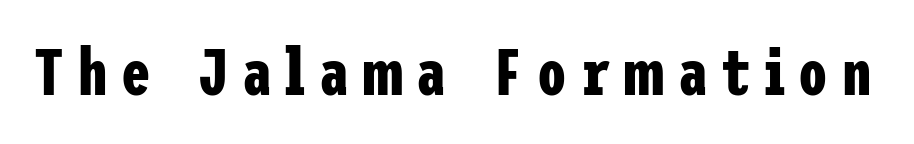
Q: Is the text bold? A: Yes.
Q: Is the text italic (slanted)? A: No, it is upright.
Q: Is the typeface a serif or a sans-serif typeface? A: Sans-serif.
Q: Is the text underlined? A: No.
Q: Is the spacing between letters normal or unusually wide? A: Unusually wide.
Q: Width (condensed, normal, or wide)? A: Condensed.
Q: Stroke contrast? A: Low.
Q: x-height? A: Medium.
